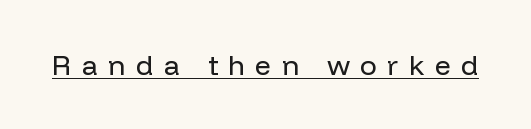
Q: Is the text bold? A: No.
Q: Is the text italic (slanted)? A: No, it is upright.
Q: Is the typeface a serif or a sans-serif typeface? A: Sans-serif.
Q: Is the text underlined? A: Yes.
Q: Is the spacing between letters normal or unusually wide? A: Unusually wide.
Q: Width (condensed, normal, or wide)? A: Normal.
Q: Stroke contrast? A: Low.
Q: x-height? A: Medium.
Q: Monospaced? A: No.
